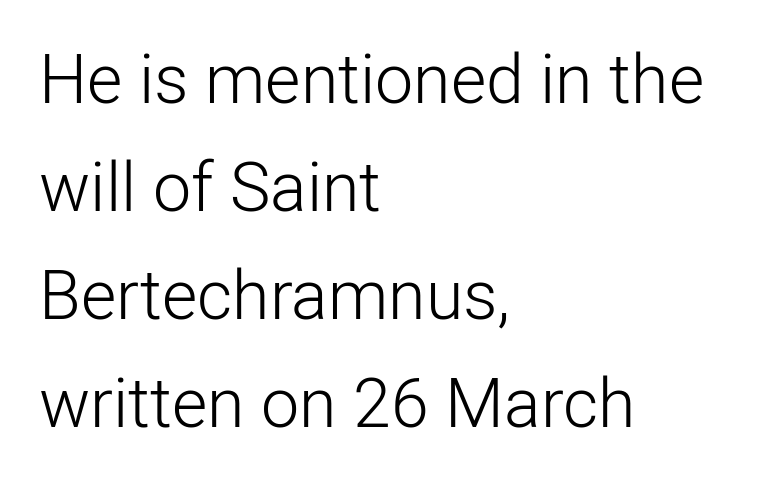
This sample has the flowing, uneven cadence of proportional lettering. Tracking value appears to be zero — textbook default spacing. One glance says typical: line gaps are just what's usual. Teacher's note: observe the even left margin — that is flush-left alignment.
